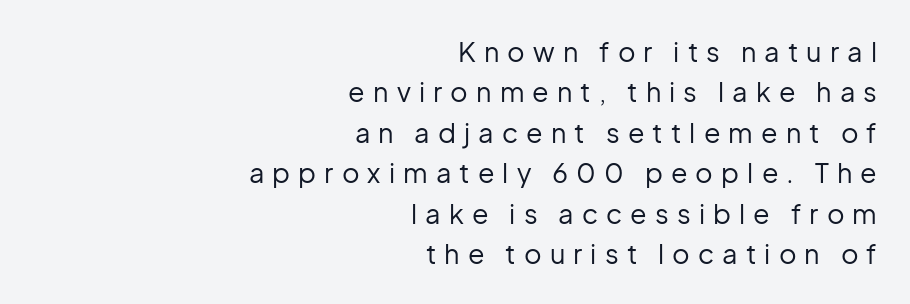
Italic: no, the glyphs are upright roman. Compared with a typical body face, this is equally light or lighter still. Rows of type keep a routine distance in the vertical direction. Underline: absent. Does extra space separate the letters? Yes, quite a lot of it. Compared with a flush-left layout, this one pins lines to the opposite, right side.
